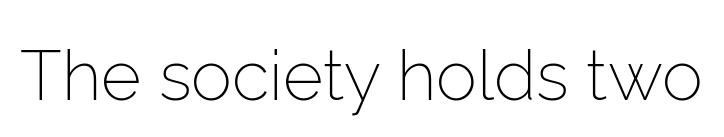
Weight: in the light-to-regular range. Quick note: underline off. The axis of the letterforms is exactly vertical. Think of a printed novel: that variable character pitch is what you see here. Check where the strokes stop: nothing finishes them off — pure sans. The line texture is even and compact thanks to regular tracking.
